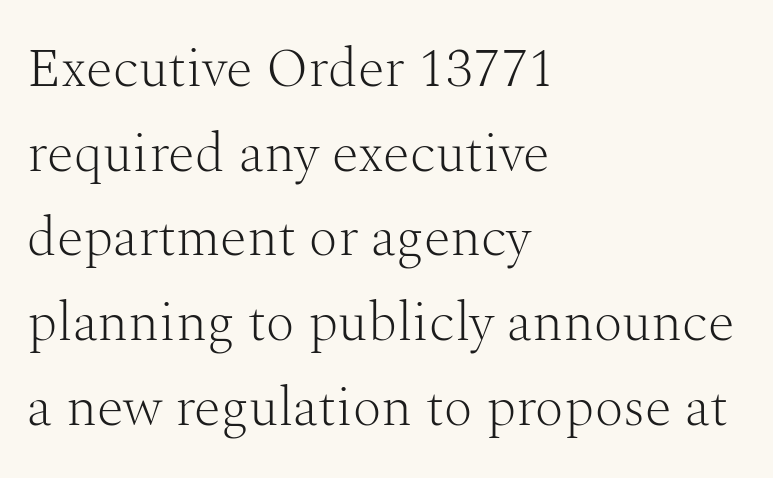
The image shows 55 px light serif type, upright; set left-aligned, normal line spacing (1.54x), normal letter spacing, not underlined; medium stroke contrast and a medium x-height.
